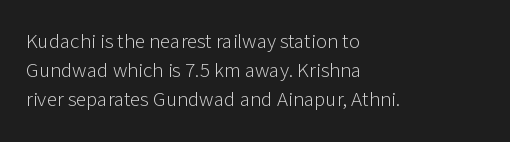
Tracking here is standard; glyphs follow each other at the usual distance. Heft: none added — not bold. These lines are set flush left with a ragged right edge. The letters stand straight up with perfectly vertical stems. Has an underline been added? It has not.
